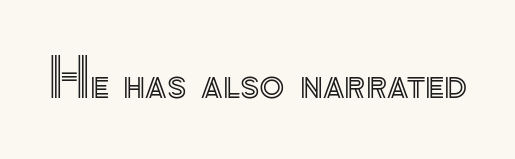
Q: Is the text italic (slanted)? A: No, it is upright.
Q: Is the text underlined? A: No.
Q: Is the spacing between letters normal or unusually wide? A: Normal.
Q: Width (condensed, normal, or wide)? A: Normal.
Q: x-height? A: Small.
Q: Monospaced? A: No.
